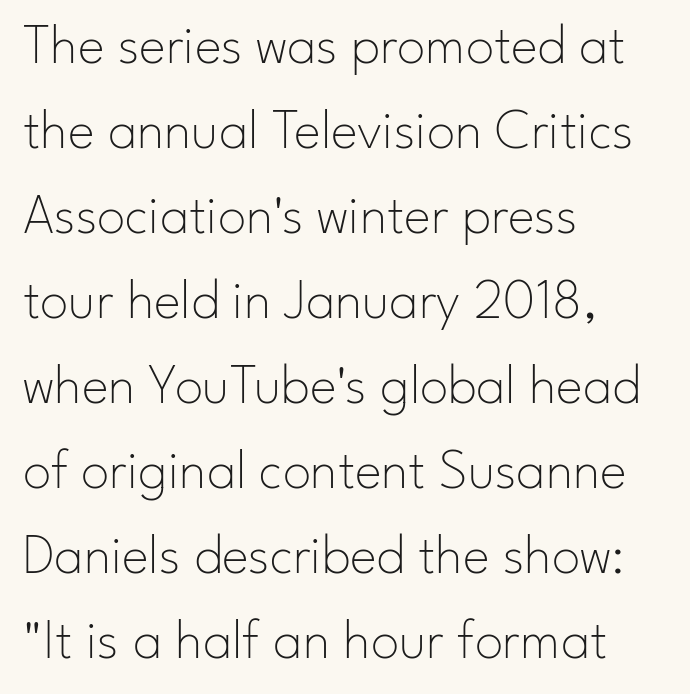
Every stem runs plumb, perpendicular to the baseline. Notice how the passage keeps a crisp vertical edge on the left only. The strip under each line holds only bare page. Each letter keeps its own natural width here, so spacing adapts to shape. Is the stroke heavy? The answer is a plain regular-or-lighter. This sample uses plain, unmodified letter spacing.
